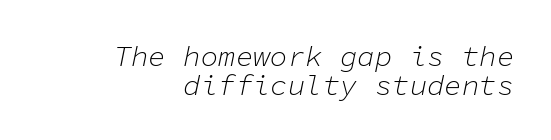
Q: Is the text bold? A: No.
Q: Is the text italic (slanted)? A: Yes, it leans right by about 11 degrees.
Q: Is the text underlined? A: No.
Q: How is the paragraph aligned? A: Right-aligned.
Q: Is the spacing between letters normal or unusually wide? A: Normal.
Q: Is the spacing between lines tight, normal or loose? A: Tight.
Q: Width (condensed, normal, or wide)? A: Normal.
Q: Stroke contrast? A: Low.
Q: x-height? A: Medium.
Q: Monospaced? A: Yes.
